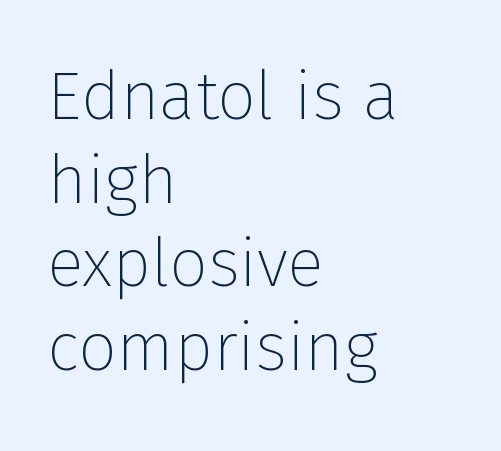
The image shows 68 px thin sans-serif type, upright; set left-aligned, line spacing 1.23x, normal letter spacing, not underlined; low stroke contrast and a medium x-height.
